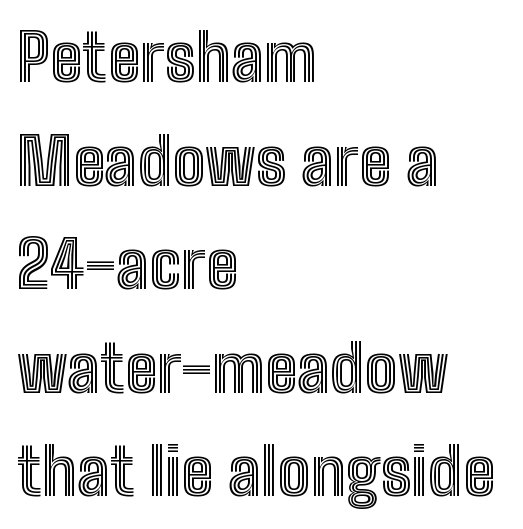
The image shows 66 px condensed type, upright; set left-aligned, normal line spacing (1.57x), normal letter spacing, not underlined; a medium x-height.
